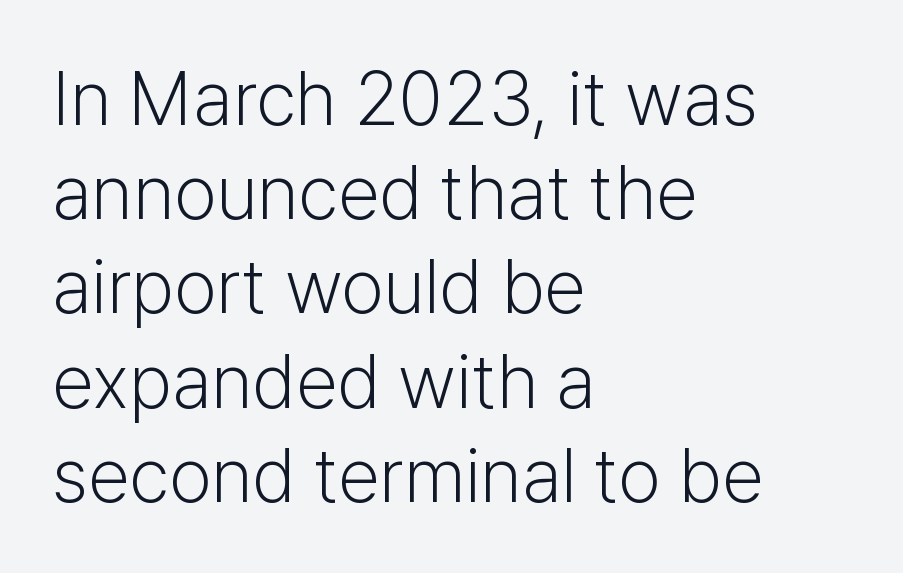
A typesetter would call this proportional, since set widths differ per character. The letterforms sit at book weight or below. You can tell from the bare stems that sans-serif type was used. Nobody touched the tracking dial on this one. The text block is weighted toward the left margin, trailing off unevenly rightward. The string is rendered with underlining switched off.
